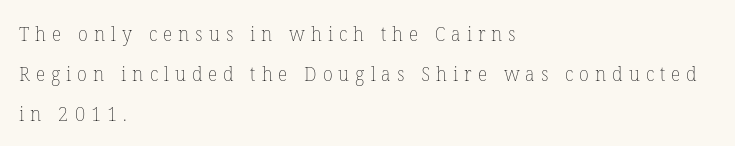
Q: Is the text bold? A: No.
Q: Is the text italic (slanted)? A: No, it is upright.
Q: Is the text underlined? A: No.
Q: How is the paragraph aligned? A: Left-aligned.
Q: Is the spacing between letters normal or unusually wide? A: Unusually wide.
Q: Is the spacing between lines tight, normal or loose? A: Loose.
